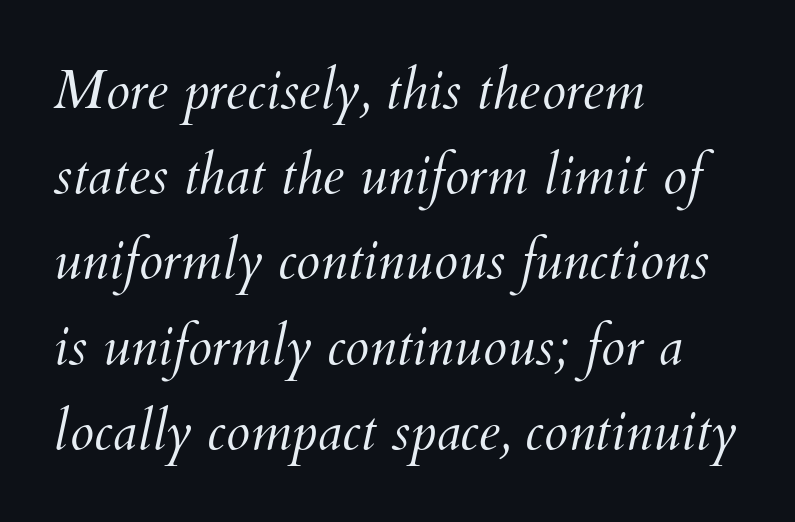
Q: Is the text bold? A: No.
Q: Is the text italic (slanted)? A: Yes, it leans right by about 12 degrees.
Q: Is the text underlined? A: No.
Q: How is the paragraph aligned? A: Left-aligned.
Q: Is the spacing between letters normal or unusually wide? A: Normal.
Q: Is the spacing between lines tight, normal or loose? A: Normal.
Q: Width (condensed, normal, or wide)? A: Normal.
Q: Stroke contrast? A: Medium.
Q: x-height? A: Small.
Q: Monospaced? A: No.
